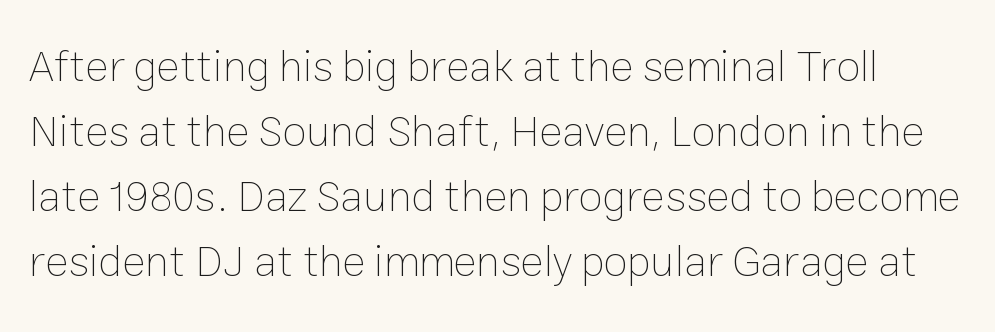
The image shows 44 px thin type, upright; set normal line spacing (1.48x), normal letter spacing, not underlined; low stroke contrast and a medium x-height.
